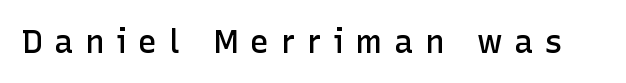
{"serif": "no", "italic": "no", "bold": "semi", "weight": "semibold", "width": "normal", "stroke_contrast": "low", "x_height": "medium", "monospaced": "no", "underline": "no", "letter_spacing": "wide", "letter_spacing_em": 0.36, "glyph_px": 32}
